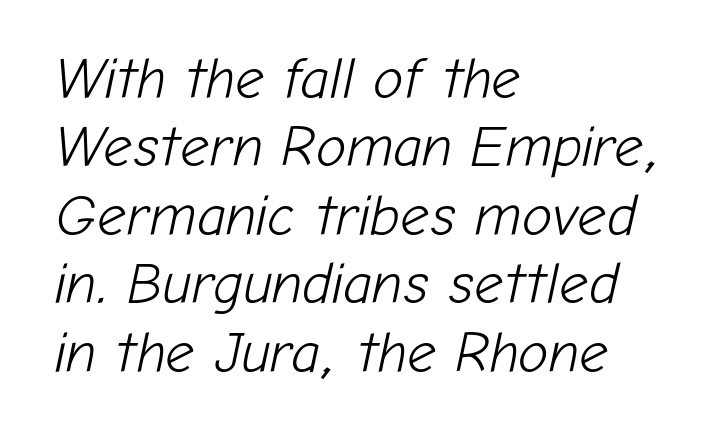
Q: Is the text bold? A: No.
Q: Is the text italic (slanted)? A: Yes, it leans right by about 12 degrees.
Q: Is the text underlined? A: No.
Q: How is the paragraph aligned? A: Left-aligned.
Q: Is the spacing between letters normal or unusually wide? A: Normal.
Q: Width (condensed, normal, or wide)? A: Normal.
Q: Stroke contrast? A: Low.
Q: x-height? A: Medium.
Q: Monospaced? A: No.
